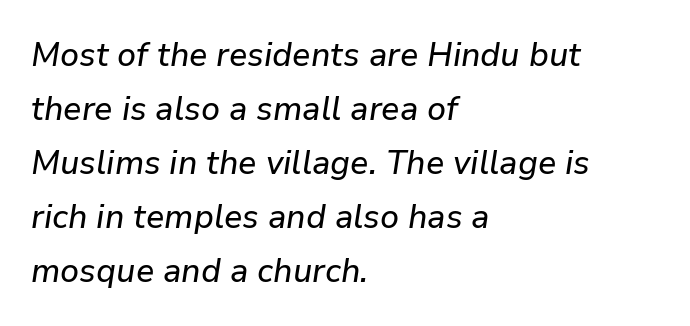
Q: Is the text italic (slanted)? A: Yes, it leans right by about 9 degrees.
Q: Is the text underlined? A: No.
Q: How is the paragraph aligned? A: Left-aligned.
Q: Is the spacing between letters normal or unusually wide? A: Normal.
Q: Is the spacing between lines tight, normal or loose? A: Normal.
Q: Width (condensed, normal, or wide)? A: Normal.
Q: Stroke contrast? A: Low.
Q: x-height? A: Medium.
Q: Monospaced? A: No.
